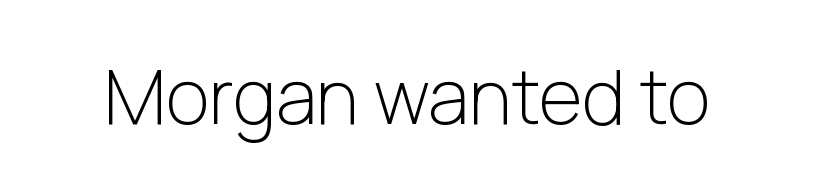
{"serif": "no", "italic": "no", "bold": "no", "weight": "light", "width": "normal", "stroke_contrast": "low", "x_height": "medium", "monospaced": "no", "underline": "no", "letter_spacing": "normal", "letter_spacing_em": 0.0, "glyph_px": 75}
